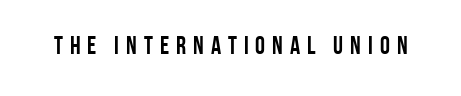
The image shows 25 px bold type, upright; set unusually wide letter spacing (+0.28 em), not underlined.
